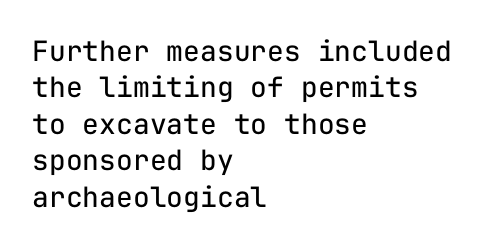
Q: Is the text bold? A: No.
Q: Is the text italic (slanted)? A: No, it is upright.
Q: Is the typeface a serif or a sans-serif typeface? A: Sans-serif.
Q: Is the text underlined? A: No.
Q: How is the paragraph aligned? A: Left-aligned.
Q: Is the spacing between letters normal or unusually wide? A: Normal.
Q: Is the spacing between lines tight, normal or loose? A: Normal.
Q: Width (condensed, normal, or wide)? A: Normal.
Q: Stroke contrast? A: Low.
Q: x-height? A: Medium.
Q: Monospaced? A: Yes.
